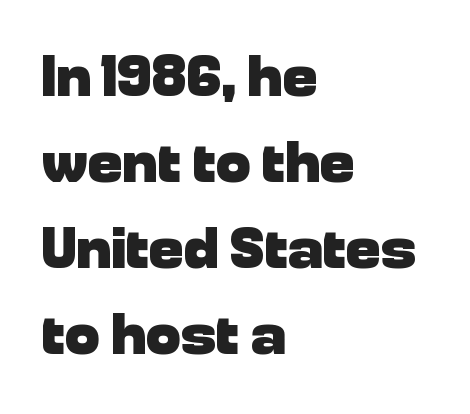
Q: Is the text bold? A: Yes.
Q: Is the text italic (slanted)? A: No, it is upright.
Q: Is the typeface a serif or a sans-serif typeface? A: Sans-serif.
Q: Is the text underlined? A: No.
Q: How is the paragraph aligned? A: Left-aligned.
Q: Is the spacing between letters normal or unusually wide? A: Normal.
Q: Is the spacing between lines tight, normal or loose? A: Normal.
Q: Width (condensed, normal, or wide)? A: Normal.
Q: Stroke contrast? A: Low.
Q: x-height? A: Medium.
Q: Monospaced? A: No.
